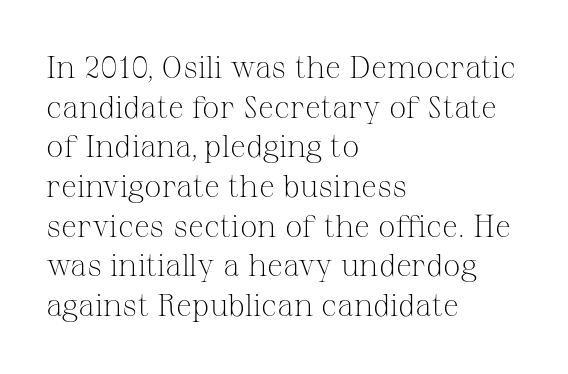
{"serif": "yes", "italic": "no", "bold": "no", "weight": "light", "width": "normal", "stroke_contrast": "medium", "x_height": "medium", "monospaced": "no", "underline": "no", "align": "left", "line_spacing": "normal", "line_spacing_ratio": 1.28, "letter_spacing": "normal", "letter_spacing_em": 0.0, "glyph_px": 31}
